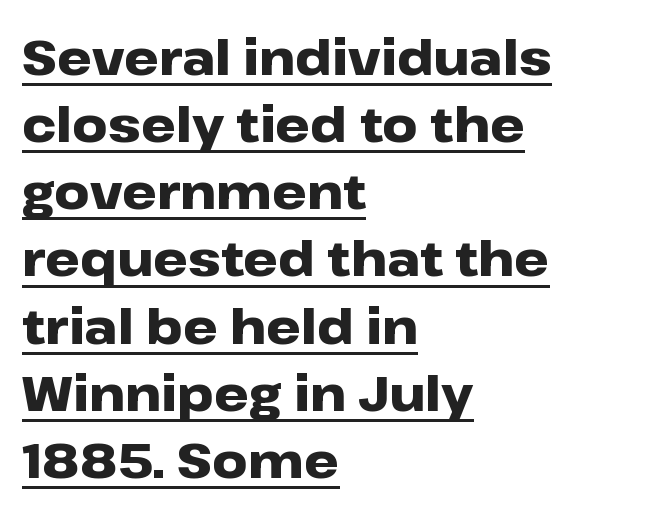
Observe the absence of serifs on each vertical stroke in this sample. How would I describe the line gaps? Plain and ordinary. How are the letters spaced? Ordinarily, with no added tracking. Bold? Absolutely — the strokes are thick and heavy.
